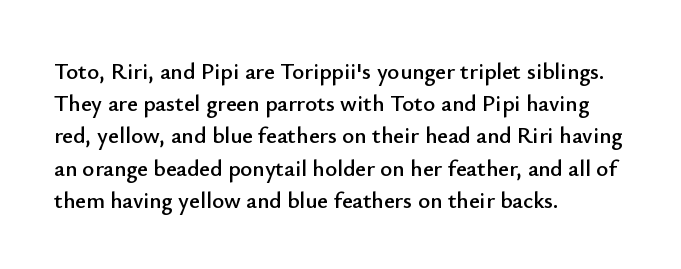
Q: Is the text italic (slanted)? A: No, it is upright.
Q: Is the text underlined? A: No.
Q: How is the paragraph aligned? A: Left-aligned.
Q: Is the spacing between letters normal or unusually wide? A: Normal.
Q: Is the spacing between lines tight, normal or loose? A: Normal.
